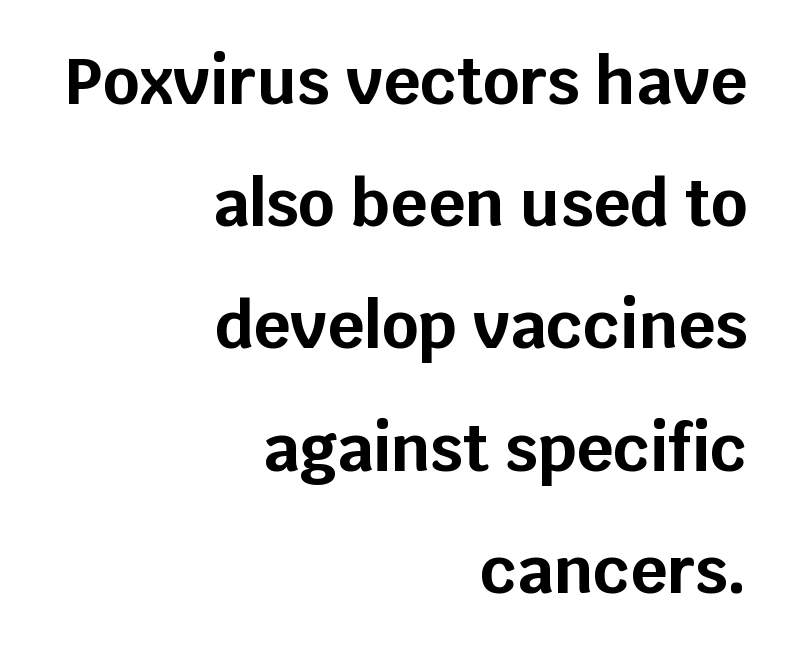
The image shows 64 px bold sans-serif type, upright; set right-aligned, loose line spacing (1.91x), normal letter spacing, not underlined; low stroke contrast and a large x-height.
